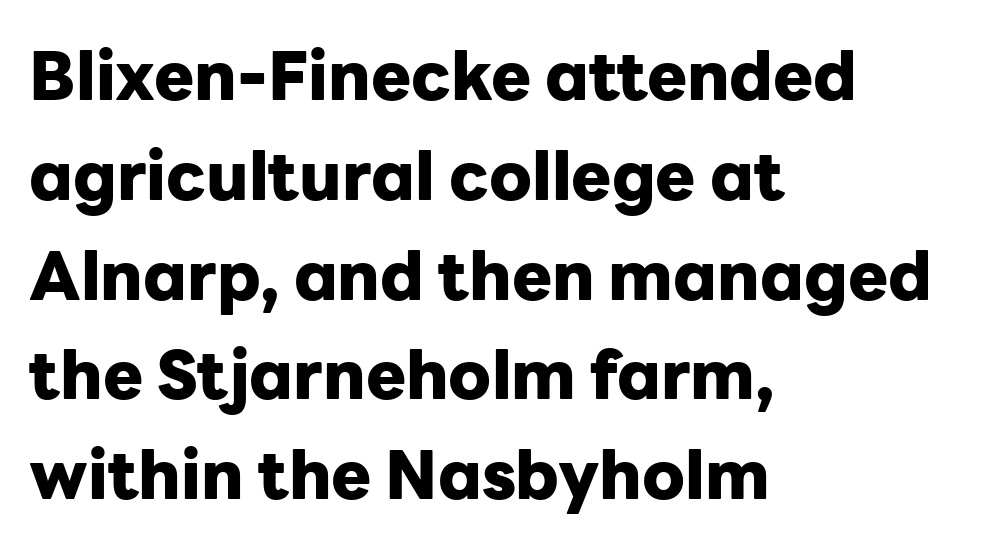
{"serif": "no", "italic": "no", "bold": "yes", "weight": "heavy", "width": "normal", "stroke_contrast": "low", "x_height": "medium", "monospaced": "no", "underline": "no", "align": "left", "line_spacing": "normal", "line_spacing_ratio": 1.49, "letter_spacing": "normal", "letter_spacing_em": 0.0, "glyph_px": 67}
